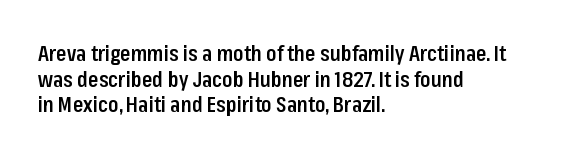
The image shows 21 px text type, upright; set left-aligned, line spacing 1.22x, normal letter spacing, not underlined.
